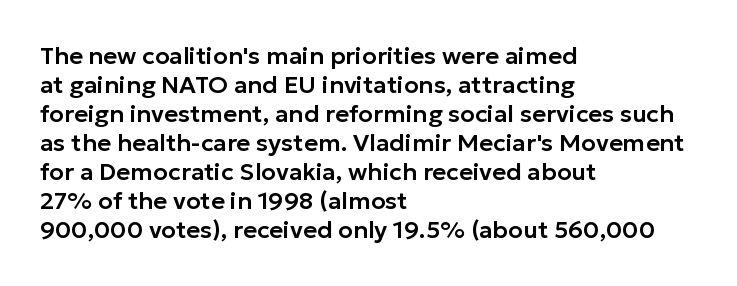
{"italic": "no", "underline": "no", "align": "left", "line_spacing_ratio": 1.21, "letter_spacing": "normal", "letter_spacing_em": 0.0, "glyph_px": 24}
